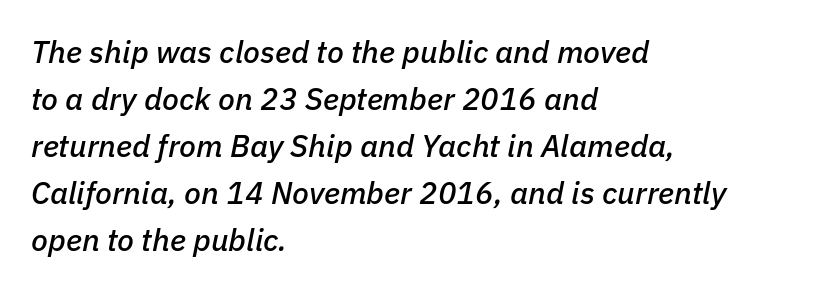
The specimen omits any rule beneath the text block's lines. Visually the block forms a straight wall on the left and a jagged coastline on the right. Students, note that the glyphs here touch the page at normal intervals. Compared with ordinary roman type, these characters are visibly tilted. Line spacing here is normal. You could not count columns in this text — the font is proportionally spaced.
